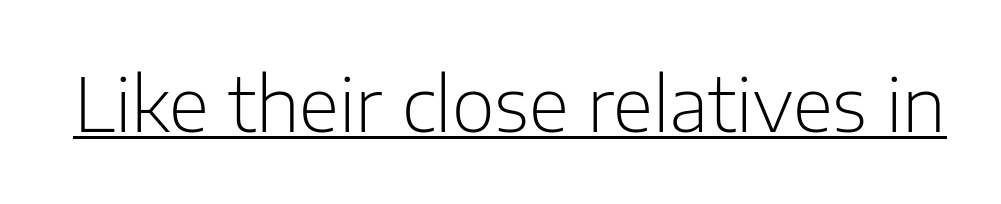
{"serif": "no", "italic": "no", "bold": "no", "weight": "light", "width": "normal", "stroke_contrast": "low", "x_height": "medium", "monospaced": "no", "underline": "yes", "letter_spacing": "normal", "letter_spacing_em": 0.0, "glyph_px": 74}
